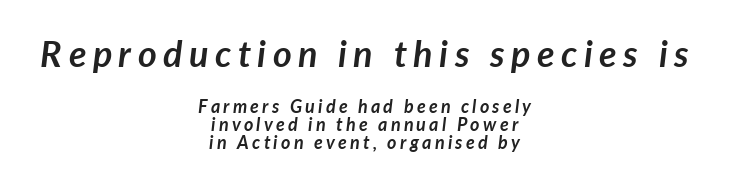
Q: Is the text bold? A: Yes.
Q: Is the text italic (slanted)? A: Yes, it leans right by about 7 degrees.
Q: Is the text underlined? A: No.
Q: How is the paragraph aligned? A: Centered.
Q: Is the spacing between lines tight, normal or loose? A: Tight.
Q: Which block of text is set in a larger size, the first (top) or the second (bottom)? A: The first (top) one.
Q: Width (condensed, normal, or wide)? A: Normal.
Q: Stroke contrast? A: Low.
Q: x-height? A: Medium.
Q: Monospaced? A: No.
